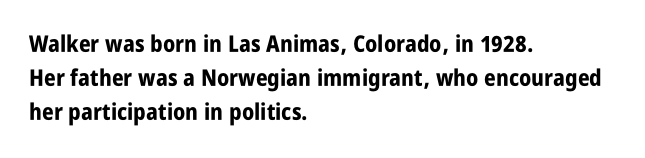
The image shows 23 px bold type, upright; set left-aligned, normal line spacing (1.47x), normal letter spacing, not underlined.
